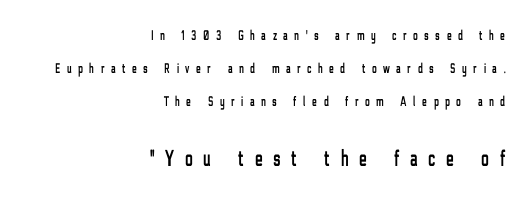
The lines in this sample share a right terminus and differ only in where they begin. Tracking here is generous; glyphs stand well apart from one another. Compared with typical paragraphs, the rows here are farther apart. Posture: straight, roman, zero tilt.
